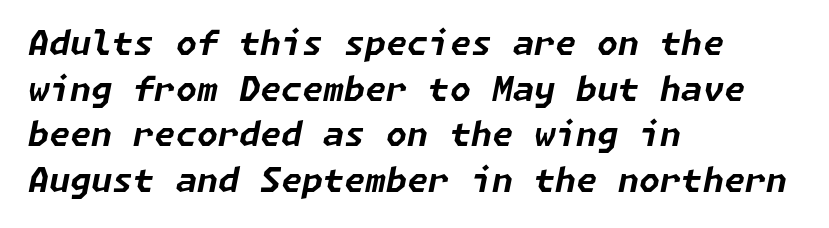
{"italic": "yes", "lean": "right", "slant_degrees": 11, "bold": "yes", "weight": "bold", "width": "normal", "stroke_contrast": "low", "x_height": "medium", "underline": "no", "align": "left", "line_spacing": "normal", "line_spacing_ratio": 1.34, "letter_spacing": "normal", "letter_spacing_em": 0.0, "glyph_px": 34}
